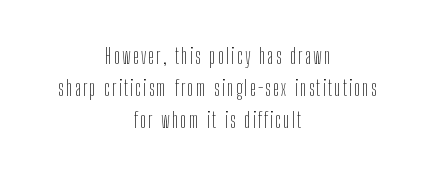
{"italic": "no", "bold": "no", "underline": "no", "align": "center", "line_spacing": "normal", "line_spacing_ratio": 1.52, "glyph_px": 21}
